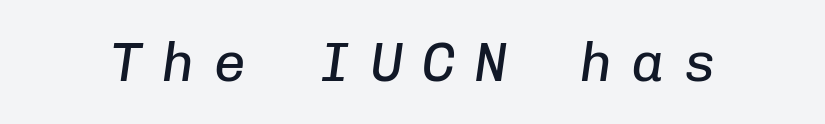
The image shows 55 px regular-weight type, italic (leaning right), monospaced; set unusually wide letter spacing (+0.35 em), not underlined; low stroke contrast and a medium x-height.
